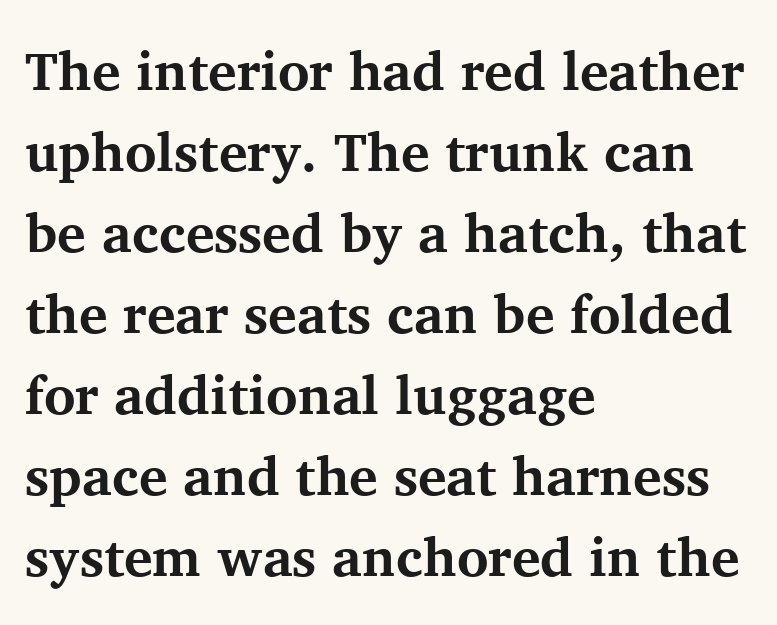
The image shows 54 px bold serif type, upright; set left-aligned, normal line spacing (1.5x), normal letter spacing, not underlined; medium stroke contrast and a medium x-height.
